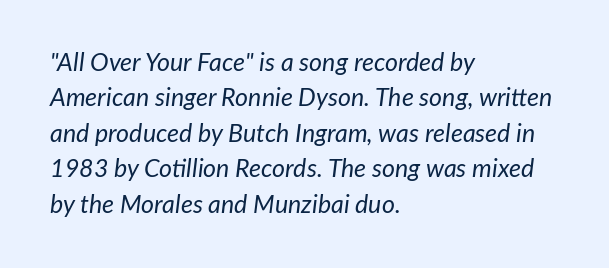
The image shows 25 px text type, italic (leaning right); set left-aligned, normal line spacing (1.42x), normal letter spacing, not underlined.
